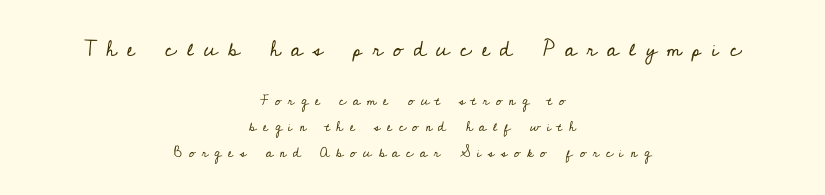
{"bold": "no", "underline": "no", "align": "center", "line_spacing_ratio": 1.86, "letter_spacing": "wide", "letter_spacing_em": 0.47, "larger_block": "first", "size_ratio": 1.57, "glyph_px": 22}
